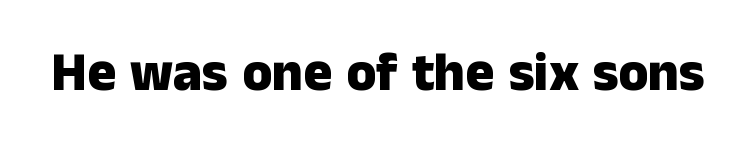
{"serif": "no", "italic": "no", "bold": "yes", "weight": "heavy", "width": "normal", "stroke_contrast": "low", "x_height": "medium", "monospaced": "no", "underline": "no", "letter_spacing": "normal", "letter_spacing_em": 0.0, "glyph_px": 54}
